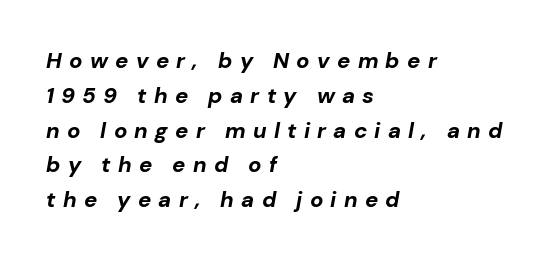
{"italic": "yes", "lean": "right", "slant_degrees": 10, "bold": "yes", "underline": "no", "align": "left", "line_spacing": "normal", "line_spacing_ratio": 1.58, "letter_spacing": "wide", "letter_spacing_em": 0.33, "glyph_px": 22}
